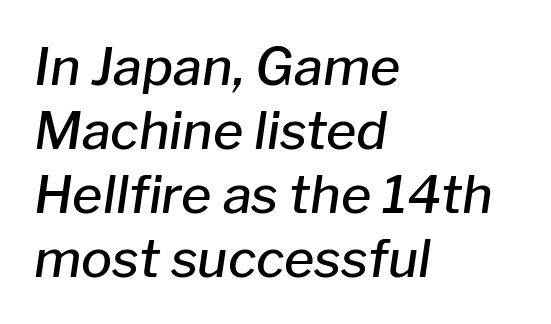
{"italic": "yes", "lean": "right", "slant_degrees": 8, "bold": "semi", "weight": "semibold", "width": "normal", "stroke_contrast": "low", "x_height": "medium", "monospaced": "no", "underline": "no", "align": "left", "line_spacing_ratio": 1.23, "letter_spacing": "normal", "letter_spacing_em": 0.0, "glyph_px": 52}
